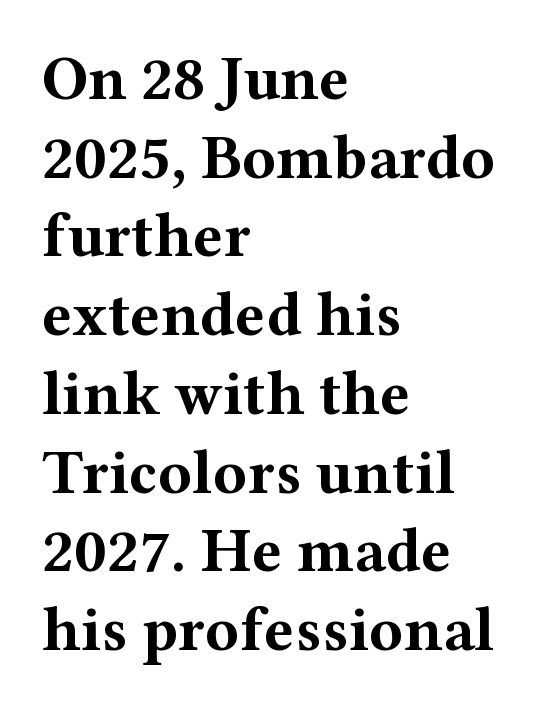
Q: Is the text bold? A: Yes.
Q: Is the text italic (slanted)? A: No, it is upright.
Q: Is the typeface a serif or a sans-serif typeface? A: Serif.
Q: Is the text underlined? A: No.
Q: How is the paragraph aligned? A: Left-aligned.
Q: Is the spacing between letters normal or unusually wide? A: Normal.
Q: Is the spacing between lines tight, normal or loose? A: Normal.
Q: Width (condensed, normal, or wide)? A: Wide.
Q: Stroke contrast? A: Medium.
Q: x-height? A: Medium.
Q: Monospaced? A: No.
